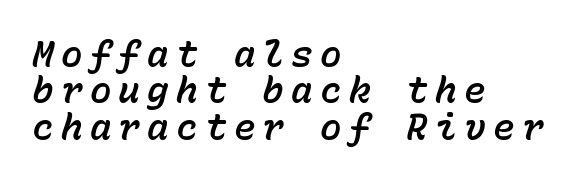
The image shows 36 px text type, italic (leaning right), monospaced; set left-aligned, tight line spacing (1.01x), unusually wide letter spacing (+0.2 em), not underlined; low stroke contrast and a medium x-height.
